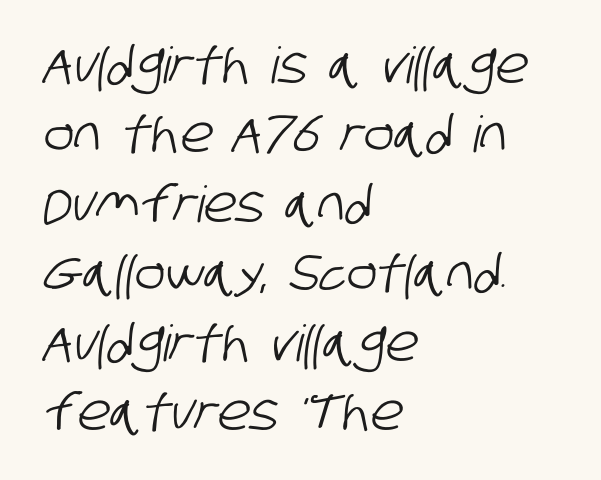
Q: Is the typeface a serif or a sans-serif typeface? A: Sans-serif.
Q: Is the text underlined? A: No.
Q: How is the paragraph aligned? A: Left-aligned.
Q: Is the spacing between letters normal or unusually wide? A: Normal.
Q: Is the spacing between lines tight, normal or loose? A: Normal.
Q: Width (condensed, normal, or wide)? A: Condensed.
Q: Stroke contrast? A: Low.
Q: x-height? A: Large.
Q: Monospaced? A: No.
